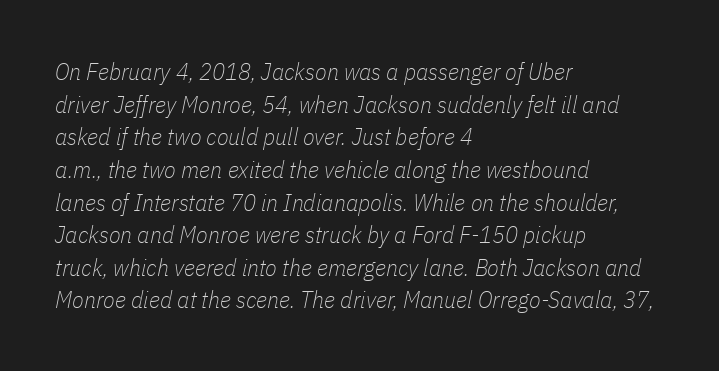
Q: Is the text bold? A: No.
Q: Is the text italic (slanted)? A: Yes, it leans right by about 11 degrees.
Q: Is the text underlined? A: No.
Q: How is the paragraph aligned? A: Left-aligned.
Q: Is the spacing between letters normal or unusually wide? A: Normal.
Q: Is the spacing between lines tight, normal or loose? A: Normal.
